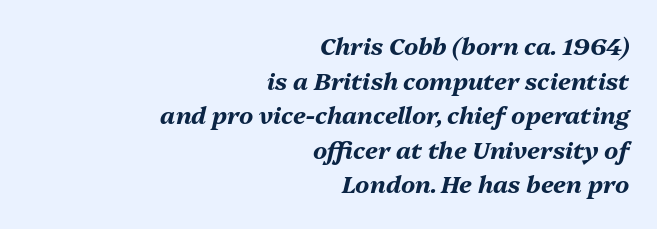
The image shows 24 px bold type, italic (leaning right); set right-aligned, normal line spacing (1.44x), normal letter spacing, not underlined.
